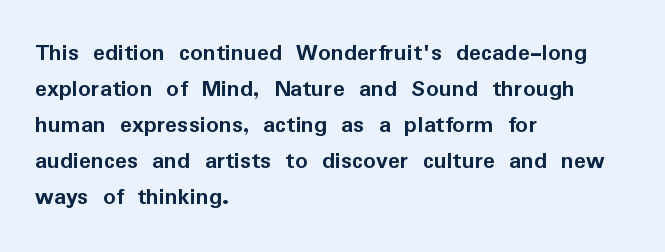
The image shows 25 px bold type, upright; set left-aligned, normal line spacing (1.44x), normal letter spacing, not underlined.
